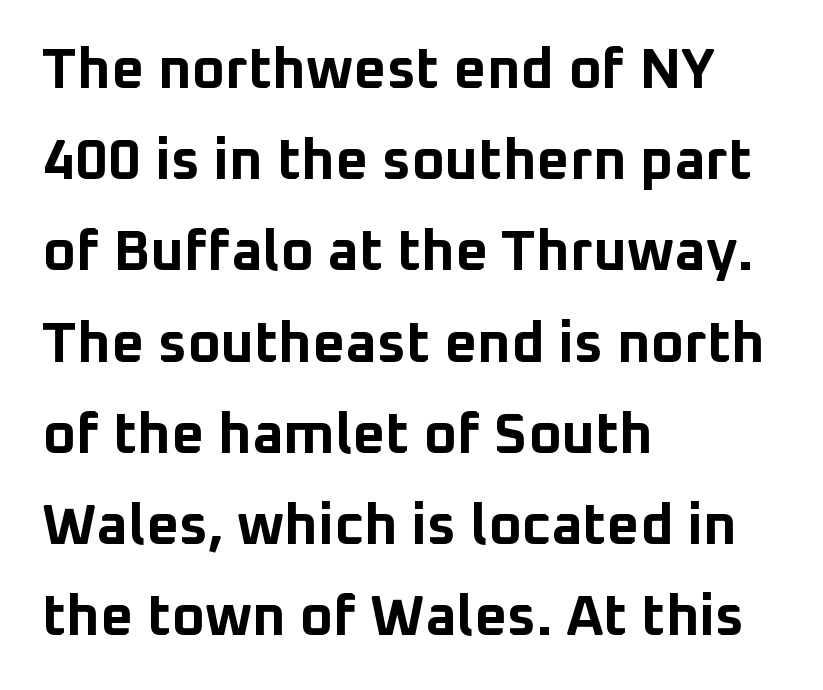
Designer's note — italics off, roman on. Normally led — the rows are evenly, conventionally spaced. A full-strength bold gives these letters their thick strokes. Clear beneath every line of the passage. The face used here is proportionally spaced, like ordinary book or web type. No extra tracking has been applied to these lines.
